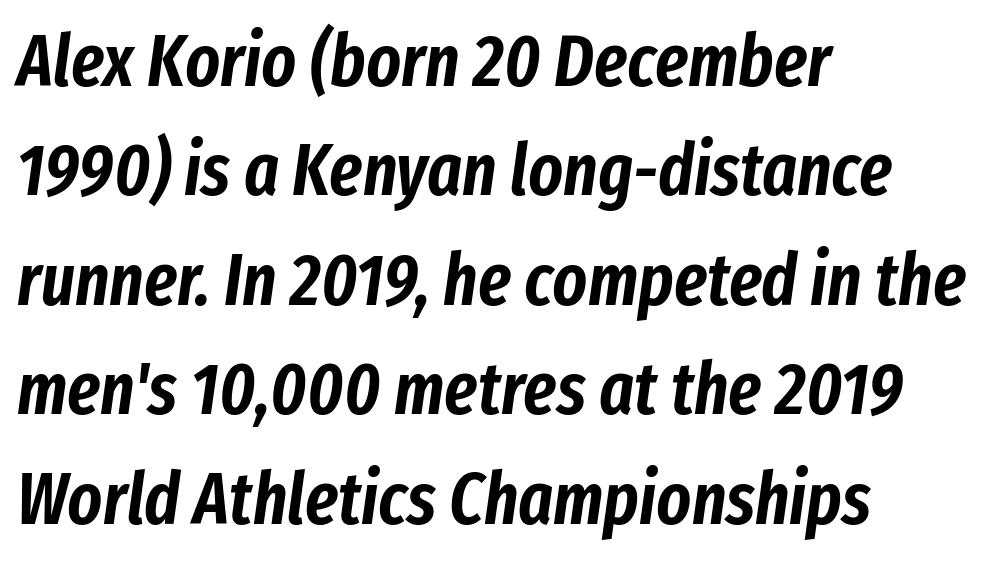
Q: Is the text italic (slanted)? A: Yes, it leans right by about 8 degrees.
Q: Is the text underlined? A: No.
Q: How is the paragraph aligned? A: Left-aligned.
Q: Is the spacing between letters normal or unusually wide? A: Normal.
Q: Is the spacing between lines tight, normal or loose? A: Normal.
Q: Width (condensed, normal, or wide)? A: Condensed.
Q: Stroke contrast? A: Low.
Q: x-height? A: Medium.
Q: Monospaced? A: No.
